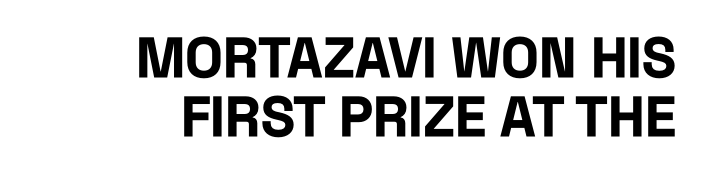
What weight is shown? A full bold with thick strokes. The rendering uses natural spacing where letterforms have individual widths. Nothing sits at the stroke ends, so this counts as sans-serif. The line texture is even and compact thanks to regular tracking. Quick note: not italic, upright. A student would call this right alignment; a typographer would say flush right, rag left.
